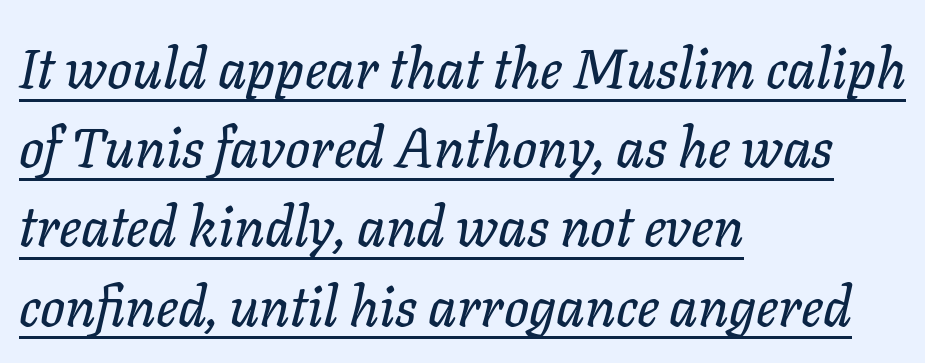
The image shows 55 px text type, italic (leaning right); set left-aligned, normal line spacing (1.44x), normal letter spacing, underlined; low stroke contrast and a medium x-height.
